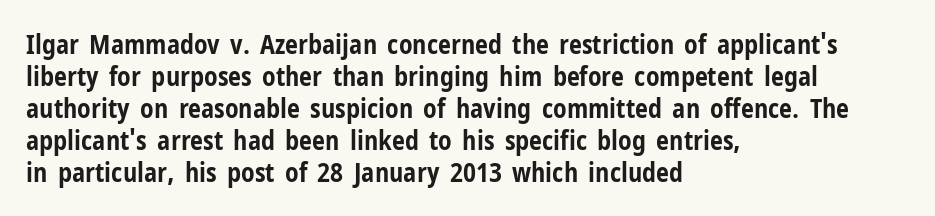
{"italic": "no", "bold": "yes", "underline": "no", "align": "left", "line_spacing_ratio": 1.23, "letter_spacing": "normal", "letter_spacing_em": 0.0, "glyph_px": 26}
